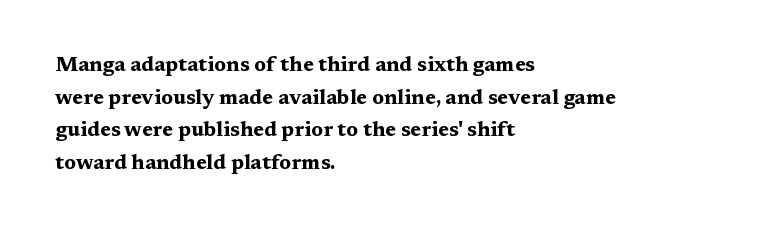
The image shows 21 px bold type, upright; set left-aligned, normal line spacing (1.55x), normal letter spacing, not underlined.
